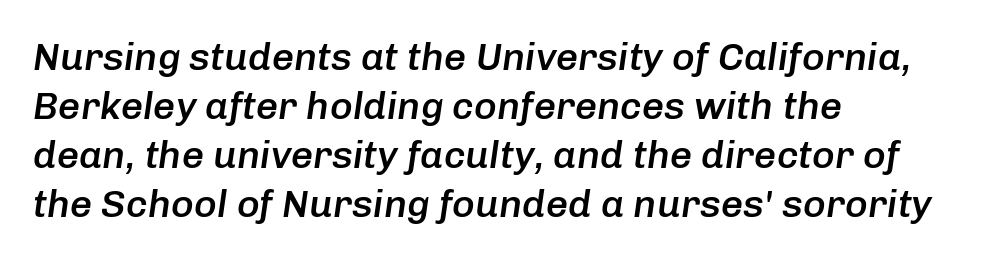
{"italic": "yes", "lean": "right", "slant_degrees": 8, "bold": "semi", "weight": "semibold", "width": "normal", "stroke_contrast": "low", "x_height": "medium", "monospaced": "no", "underline": "no", "align": "left", "line_spacing": "normal", "line_spacing_ratio": 1.26, "letter_spacing": "normal", "letter_spacing_em": 0.0, "glyph_px": 39}
